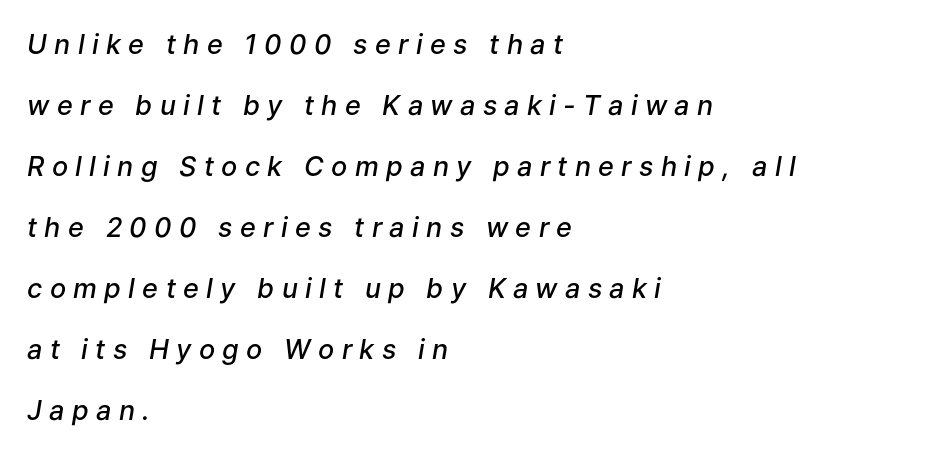
{"italic": "yes", "lean": "right", "slant_degrees": 9, "bold": "semi", "underline": "no", "align": "left", "line_spacing": "loose", "line_spacing_ratio": 2.26, "letter_spacing": "wide", "letter_spacing_em": 0.27, "glyph_px": 27}
